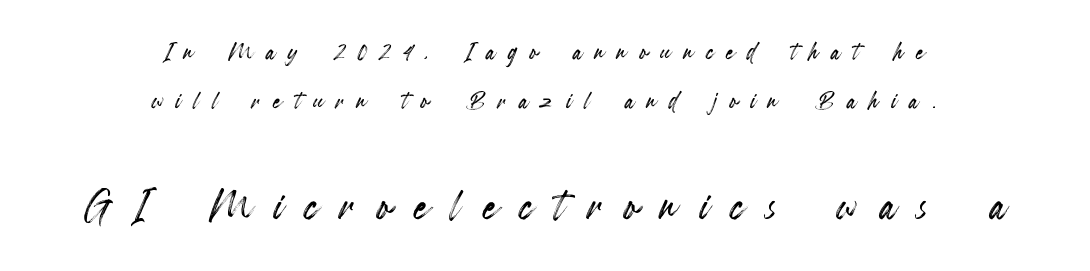
The image shows 56 px condensed type; set centered, normal line spacing (1.53x), unusually wide letter spacing (+0.4 em), not underlined; the second (bottom) block is 1.75x larger; a small x-height.
